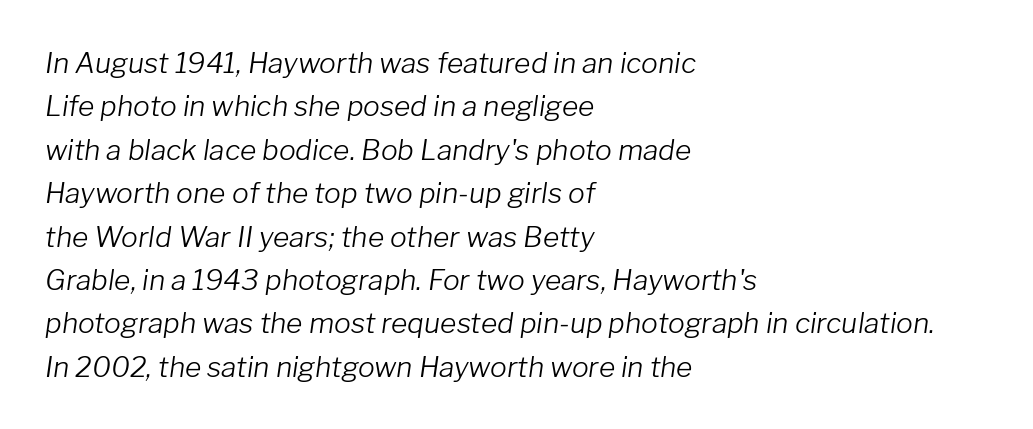
Nobody touched the tracking dial on this one. The whole block is typeset with a tilt. Varying glyph widths throughout — classic text-font behaviour. Successive baselines arrive at the customary interval. The gap between lines stays unmarked.
